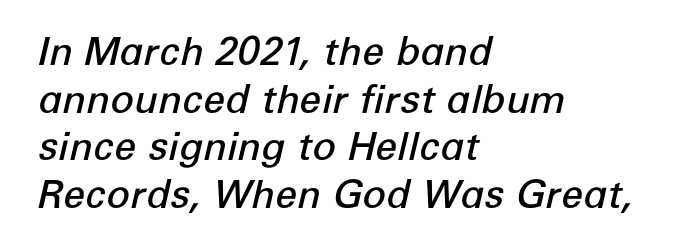
Q: Is the text bold? A: Semi-bold.
Q: Is the text italic (slanted)? A: Yes, it leans right by about 12 degrees.
Q: Is the text underlined? A: No.
Q: How is the paragraph aligned? A: Left-aligned.
Q: Is the spacing between letters normal or unusually wide? A: Normal.
Q: Width (condensed, normal, or wide)? A: Normal.
Q: Stroke contrast? A: Low.
Q: x-height? A: Medium.
Q: Monospaced? A: No.
